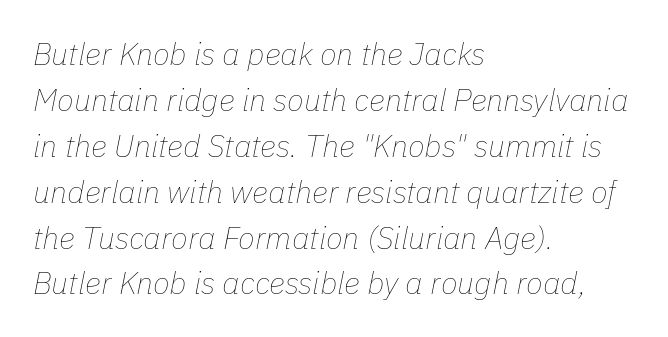
Q: Is the text bold? A: No.
Q: Is the text italic (slanted)? A: Yes, it leans right by about 11 degrees.
Q: Is the text underlined? A: No.
Q: How is the paragraph aligned? A: Left-aligned.
Q: Is the spacing between letters normal or unusually wide? A: Normal.
Q: Is the spacing between lines tight, normal or loose? A: Normal.
Q: Width (condensed, normal, or wide)? A: Normal.
Q: Stroke contrast? A: Low.
Q: x-height? A: Medium.
Q: Monospaced? A: No.
